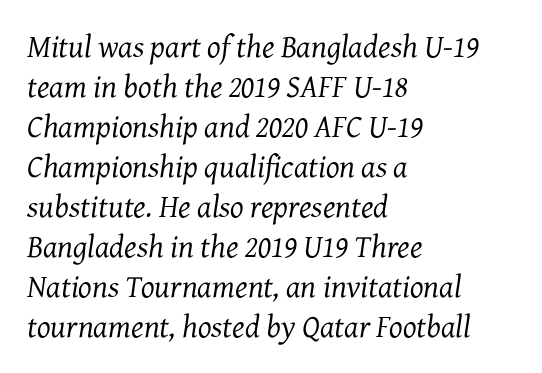
The image shows 32 px regular-weight serif type, italic (leaning right); set left-aligned, normal line spacing (1.25x), normal letter spacing, not underlined; medium stroke contrast and a medium x-height.
